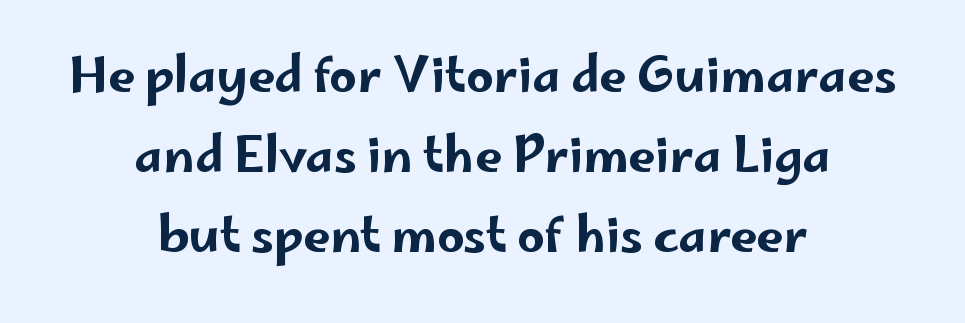
The space between consecutive lines is moderate. No feet cap the strokes, marking this as sans-serif type. You could not count columns in this text — the font is proportionally spaced. The face used here is rendered with its standard letterfit. The typography opts for an upright posture over an oblique one. These lines are centered, leaving both edges ragged.
